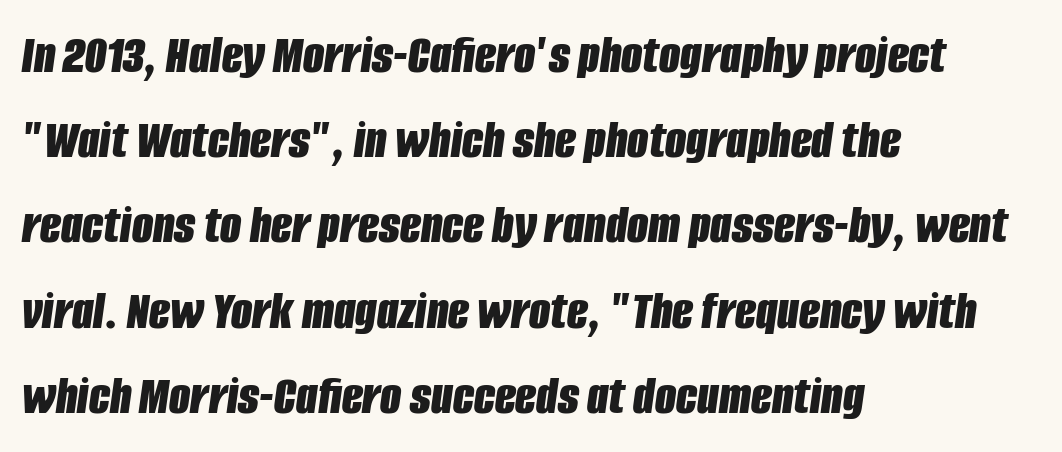
Honestly, the row spacing looks completely unremarkable. Tracking here is standard; glyphs follow each other at the usual distance. Think of a printed novel: that variable character pitch is what you see here. The typesetter chose a ragged-right arrangement here. Honestly, there is no underline to notice here at all. The rendering uses a bold face; every stroke is thick and dark.
